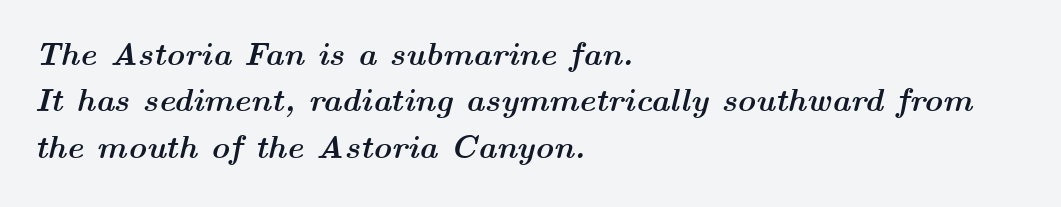
The image shows 32 px semibold, wide type, italic (leaning right); set left-aligned, normal line spacing (1.45x), normal letter spacing, not underlined; medium stroke contrast and a medium x-height.
